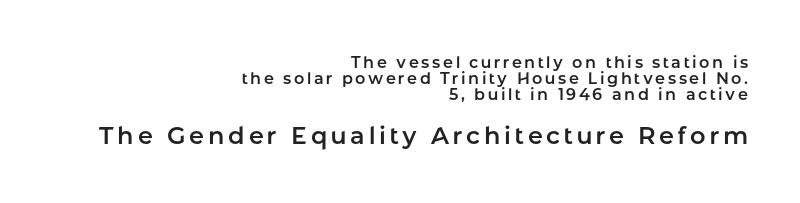
The passage shown is not underscored anywhere. Posture: straight, roman, zero tilt. Typesetter's note — lower block bumped up in size, upper block left smaller. Reading down the block, your eye finds every line finishing at a fixed right position. Line spacing here is tight.
